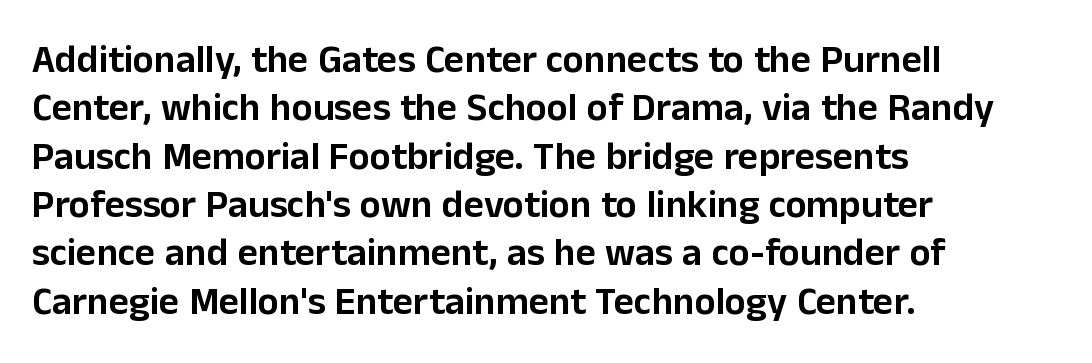
The image shows 39 px sans-serif type, upright; set left-aligned, line spacing 1.24x, normal letter spacing, not underlined; low stroke contrast and a medium x-height.
